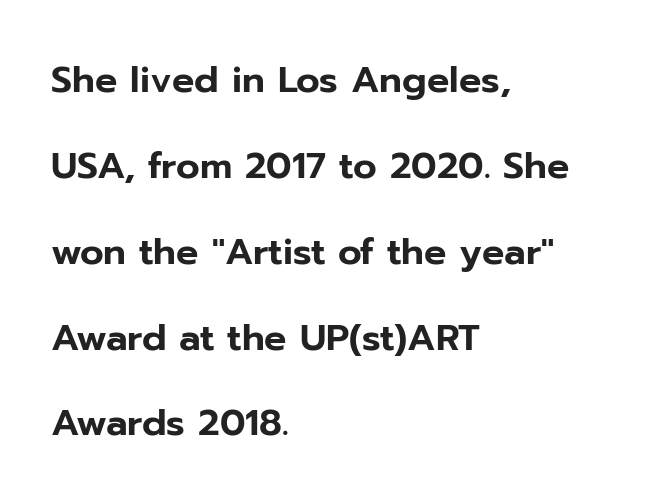
Q: Is the text italic (slanted)? A: No, it is upright.
Q: Is the typeface a serif or a sans-serif typeface? A: Sans-serif.
Q: Is the text underlined? A: No.
Q: How is the paragraph aligned? A: Left-aligned.
Q: Is the spacing between letters normal or unusually wide? A: Normal.
Q: Is the spacing between lines tight, normal or loose? A: Loose.
Q: Width (condensed, normal, or wide)? A: Normal.
Q: Stroke contrast? A: Low.
Q: x-height? A: Medium.
Q: Monospaced? A: No.
